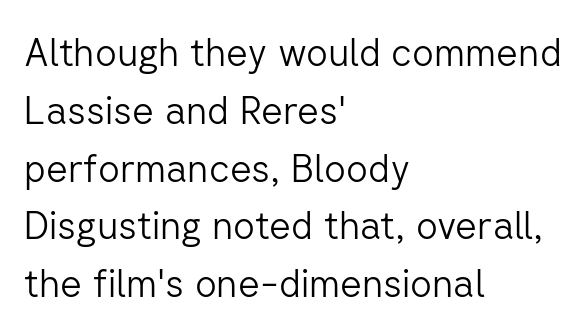
{"serif": "no", "italic": "no", "bold": "no", "weight": "light", "width": "normal", "stroke_contrast": "low", "x_height": "medium", "monospaced": "no", "underline": "no", "align": "left", "line_spacing": "normal", "line_spacing_ratio": 1.52, "letter_spacing": "normal", "letter_spacing_em": 0.0, "glyph_px": 38}
